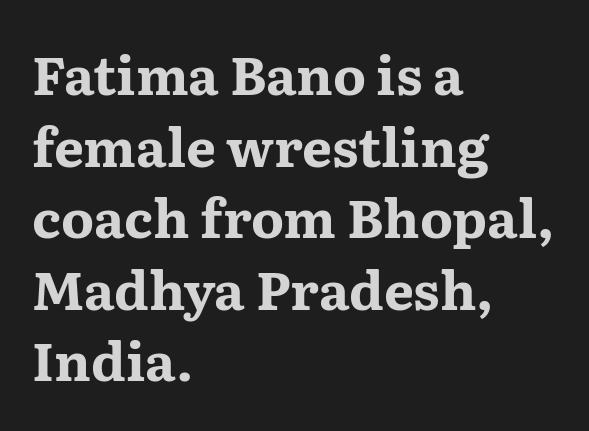
The image shows 53 px bold, wide serif type, upright; set left-aligned, normal line spacing (1.35x), normal letter spacing, not underlined; medium stroke contrast and a medium x-height.
